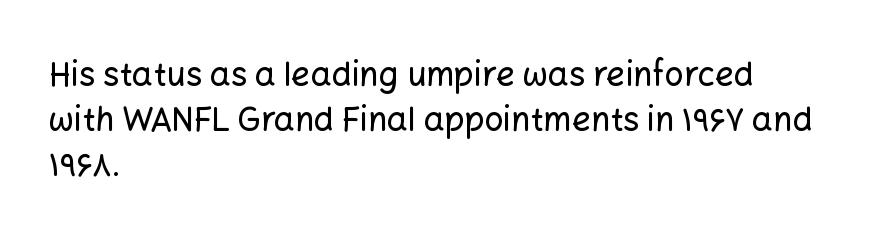
Character widths vary here, with narrow letters taking less room than wide ones. A clean baseline with only descenders dipping below it. Horizontal alignment here is leftward, the default for most running prose. How would I describe the line gaps? Plain and ordinary.
